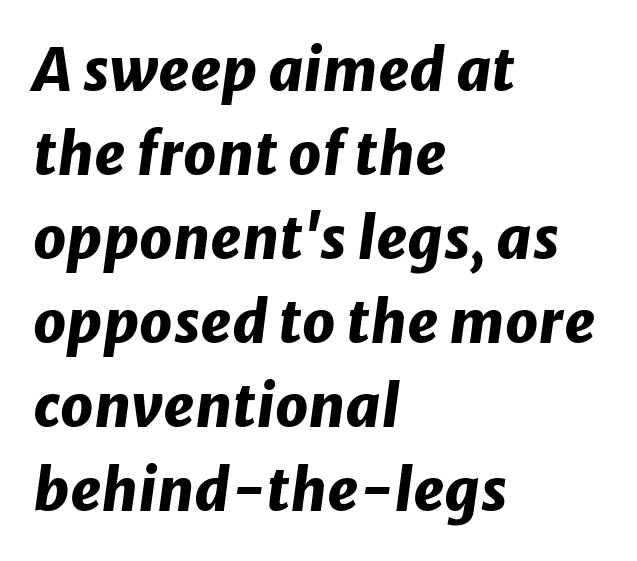
Q: Is the text bold? A: Yes.
Q: Is the text italic (slanted)? A: Yes, it leans right by about 8 degrees.
Q: Is the text underlined? A: No.
Q: How is the paragraph aligned? A: Left-aligned.
Q: Is the spacing between letters normal or unusually wide? A: Normal.
Q: Is the spacing between lines tight, normal or loose? A: Normal.
Q: Width (condensed, normal, or wide)? A: Normal.
Q: Stroke contrast? A: Low.
Q: x-height? A: Medium.
Q: Monospaced? A: No.
